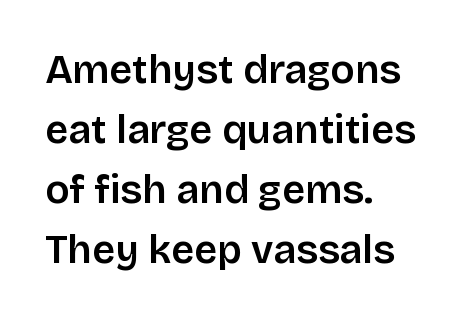
{"serif": "no", "italic": "no", "bold": "semi", "weight": "semibold", "width": "normal", "stroke_contrast": "low", "x_height": "large", "monospaced": "no", "underline": "no", "align": "left", "line_spacing": "normal", "line_spacing_ratio": 1.5, "letter_spacing": "normal", "letter_spacing_em": 0.0, "glyph_px": 40}
